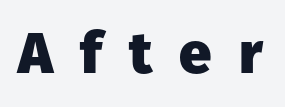
The image shows 58 px heavy sans-serif type, upright; set unusually wide letter spacing (+0.47 em), not underlined; low stroke contrast and a medium x-height.
